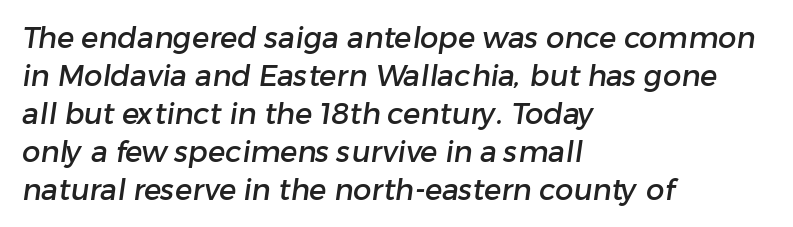
Q: Is the typeface a serif or a sans-serif typeface? A: Sans-serif.
Q: Is the text underlined? A: No.
Q: How is the paragraph aligned? A: Left-aligned.
Q: Is the spacing between letters normal or unusually wide? A: Normal.
Q: Is the spacing between lines tight, normal or loose? A: Normal.
Q: Width (condensed, normal, or wide)? A: Normal.
Q: Stroke contrast? A: Low.
Q: x-height? A: Medium.
Q: Monospaced? A: No.
